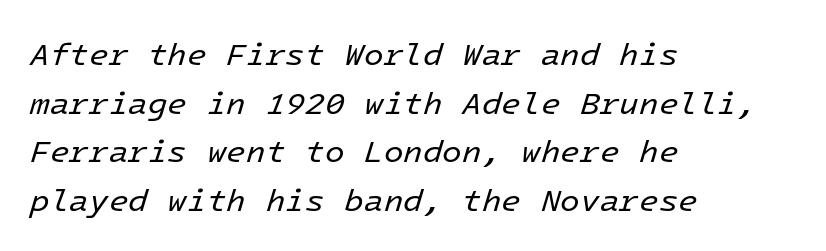
Students, observe: this is what conventionally led text looks like. Short note: letters normally spaced. A clean baseline with only descenders dipping below it. Posture: slanted.
